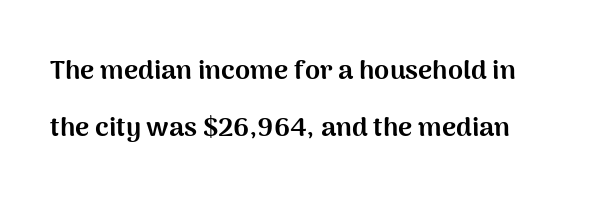
{"italic": "no", "bold": "yes", "underline": "no", "line_spacing": "loose", "line_spacing_ratio": 2.1, "letter_spacing": "normal", "letter_spacing_em": 0.0, "glyph_px": 27}
